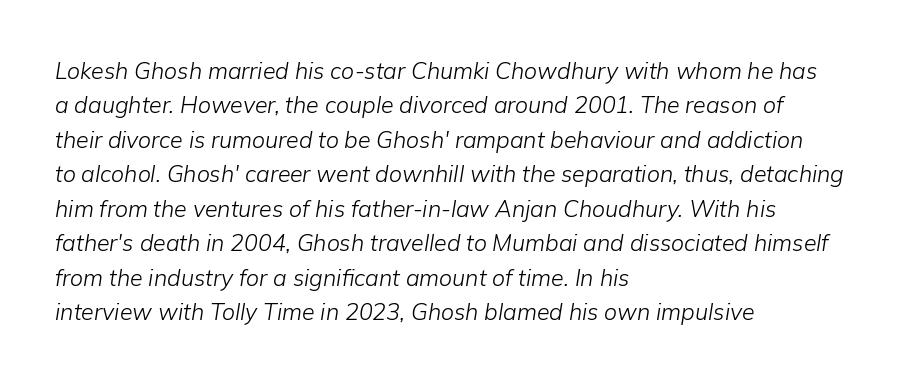
The image shows 23 px text type, italic (leaning right); set left-aligned, normal line spacing (1.5x), normal letter spacing, not underlined.
